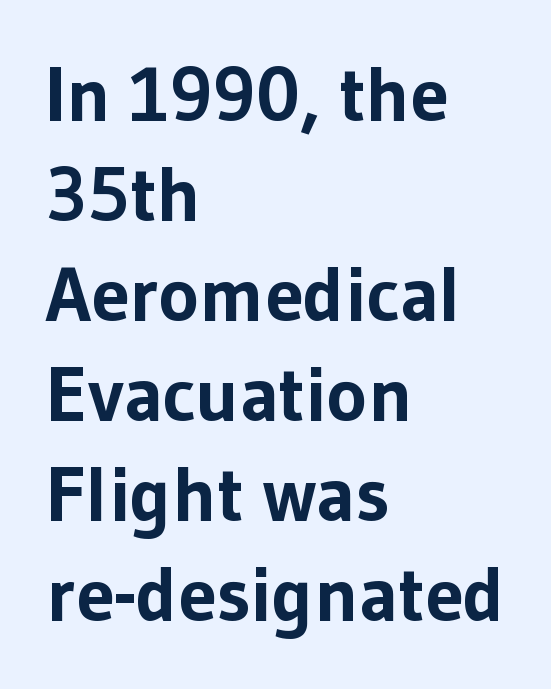
You could not count columns in this text — the font is proportionally spaced. Check where the strokes stop: nothing finishes them off — pure sans. Rows of type keep a routine distance in the vertical direction. Tall strokes in this sample are plumb rather than angled. Heavy, bold letterforms. The text block is weighted toward the left margin, trailing off unevenly rightward.
